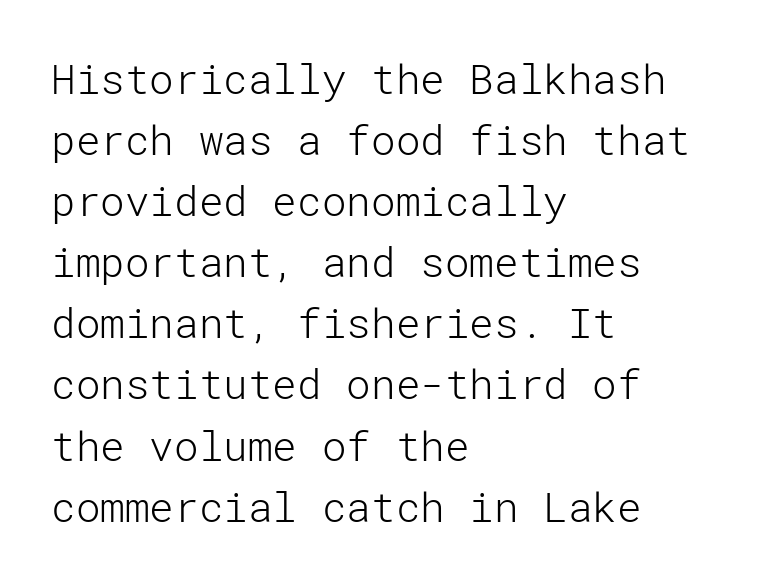
{"serif": "no", "italic": "no", "bold": "no", "weight": "light", "width": "normal", "stroke_contrast": "low", "x_height": "medium", "underline": "no", "align": "left", "line_spacing": "normal", "line_spacing_ratio": 1.49, "letter_spacing": "normal", "letter_spacing_em": 0.0, "glyph_px": 41}
